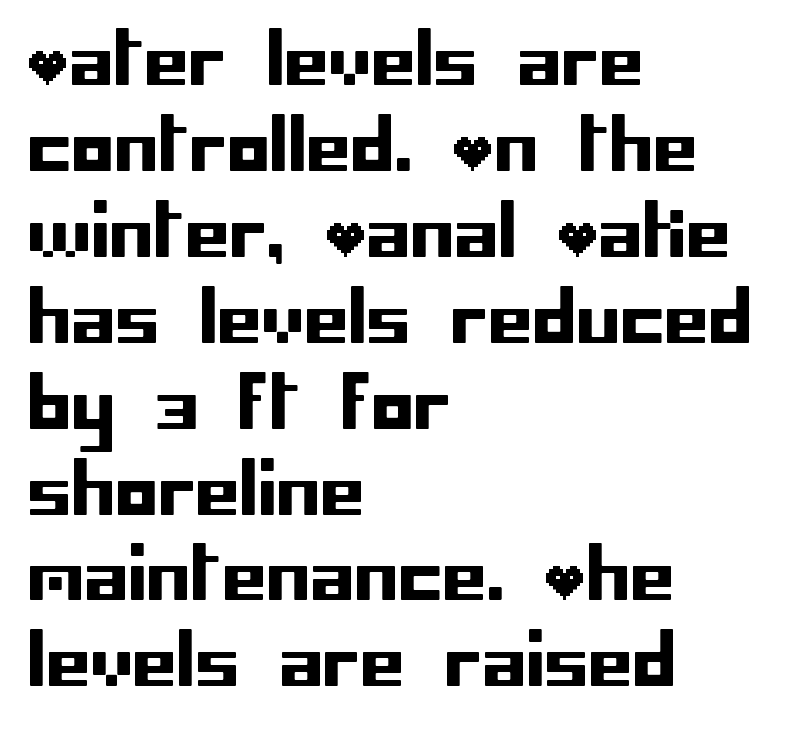
Rule under the text: the space is simply empty. Examine the stroke ends and you'll find no serifs. The paragraph shown leans on its left margin. In terms of posture, this sample is upright.
